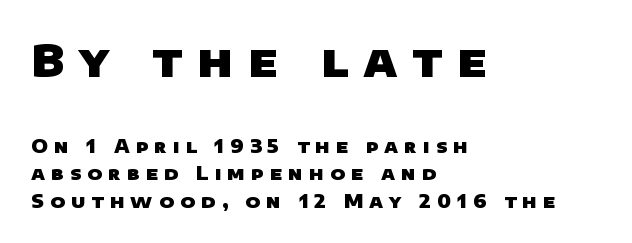
Block one is the big one; block two sits smaller underneath. Reading down the block, your eye returns to a fixed left position each line. Letters rest on an invisible, unmarked baseline. One glance says typical: line gaps are just what's usual.
